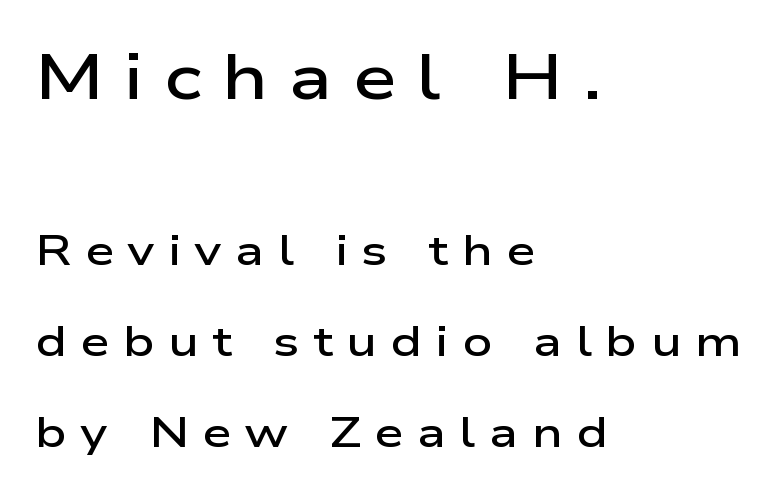
The image shows 63 px semibold, wide sans-serif type, upright; set left-aligned, loose line spacing (2.17x), unusually wide letter spacing (+0.32 em), not underlined; the first (top) block is 1.5x larger; low stroke contrast and a medium x-height.
